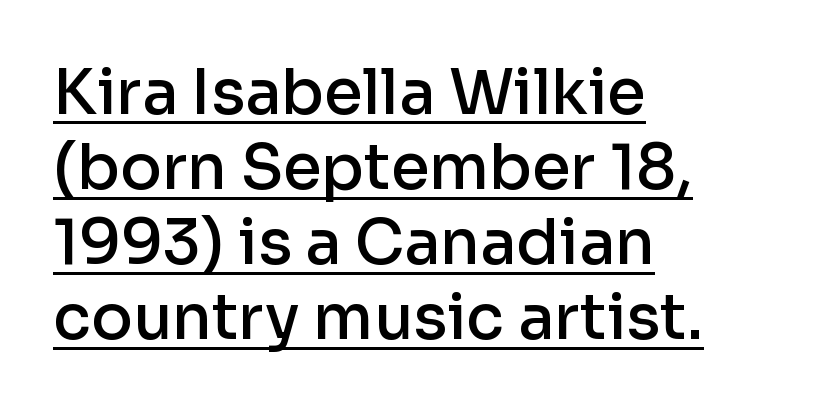
The rendering anchors every line to the left-hand side. The letters advance in unequal steps, a hallmark of proportional type. The passage shown is semibold, sitting just below true bold. The sample's only ornament is a line tracing under the words.
